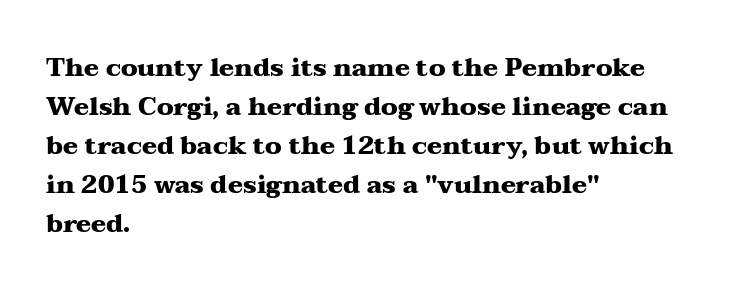
Vertical strokes here are truly vertical. In terms of letterspacing, this is plain default setting. This block has exactly the height ordinary leading produces. Pretty heavy lettering here — definitely bold.
